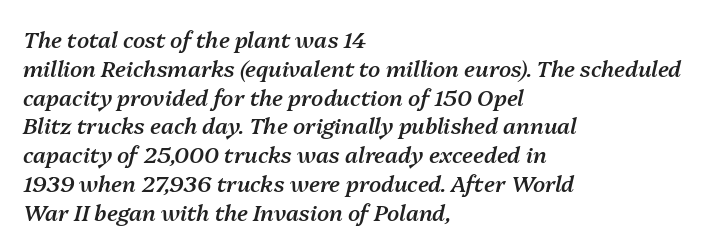
Q: Is the text bold? A: Semi-bold.
Q: Is the text italic (slanted)? A: Yes, it leans right by about 13 degrees.
Q: Is the text underlined? A: No.
Q: How is the paragraph aligned? A: Left-aligned.
Q: Is the spacing between letters normal or unusually wide? A: Normal.
Q: Is the spacing between lines tight, normal or loose? A: Normal.
